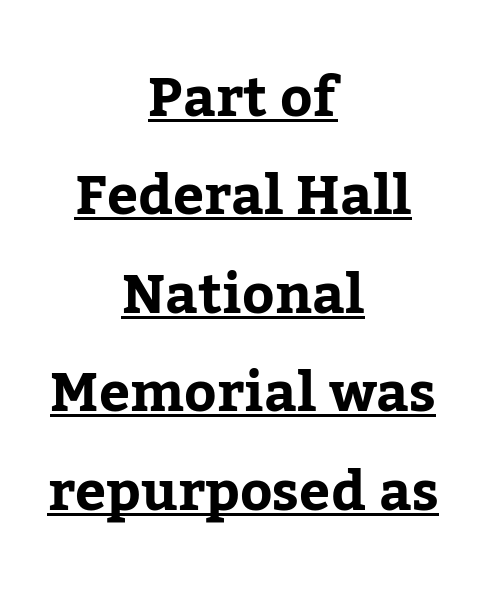
Q: Is the text bold? A: Yes.
Q: Is the text italic (slanted)? A: No, it is upright.
Q: Is the typeface a serif or a sans-serif typeface? A: Serif.
Q: Is the text underlined? A: Yes.
Q: How is the paragraph aligned? A: Centered.
Q: Is the spacing between letters normal or unusually wide? A: Normal.
Q: Width (condensed, normal, or wide)? A: Normal.
Q: Stroke contrast? A: Low.
Q: x-height? A: Medium.
Q: Monospaced? A: No.
